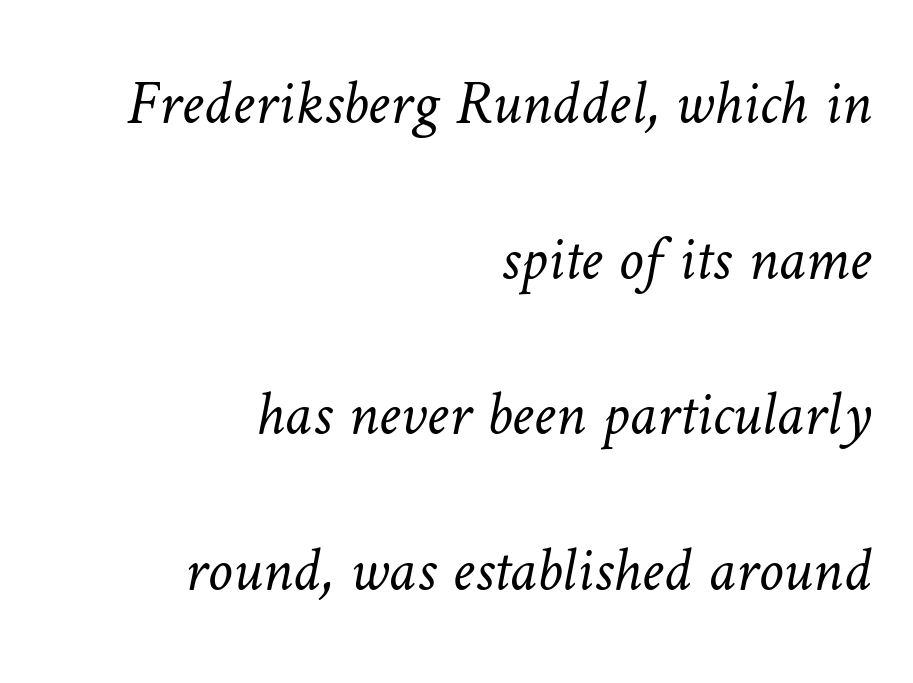
The image shows 63 px light type; set right-aligned, loose line spacing (2.47x), normal letter spacing, not underlined; low stroke contrast and a medium x-height.
